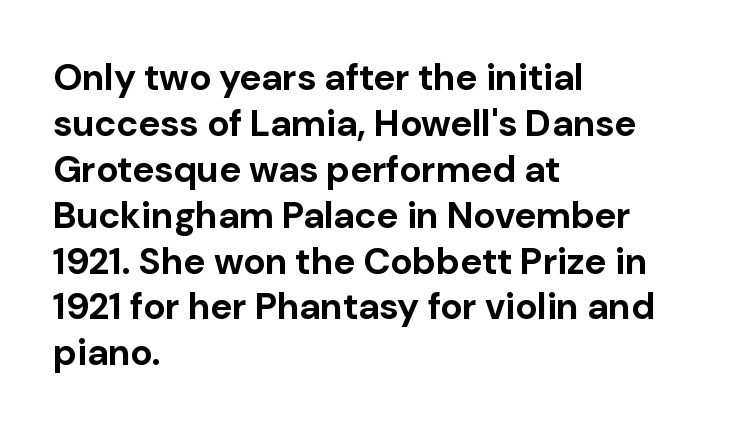
Q: Is the text bold? A: Yes.
Q: Is the text italic (slanted)? A: No, it is upright.
Q: Is the typeface a serif or a sans-serif typeface? A: Sans-serif.
Q: Is the text underlined? A: No.
Q: How is the paragraph aligned? A: Left-aligned.
Q: Is the spacing between letters normal or unusually wide? A: Normal.
Q: Width (condensed, normal, or wide)? A: Normal.
Q: Stroke contrast? A: Low.
Q: x-height? A: Medium.
Q: Monospaced? A: No.
